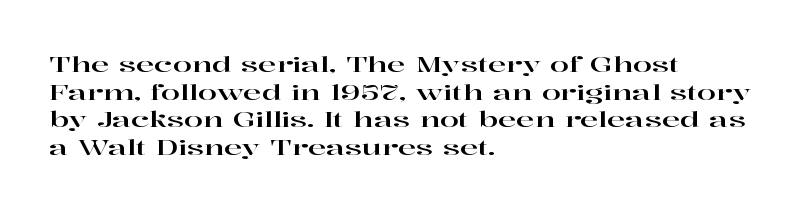
Q: Is the text italic (slanted)? A: No, it is upright.
Q: Is the text underlined? A: No.
Q: How is the paragraph aligned? A: Left-aligned.
Q: Is the spacing between letters normal or unusually wide? A: Normal.
Q: Is the spacing between lines tight, normal or loose? A: Normal.
